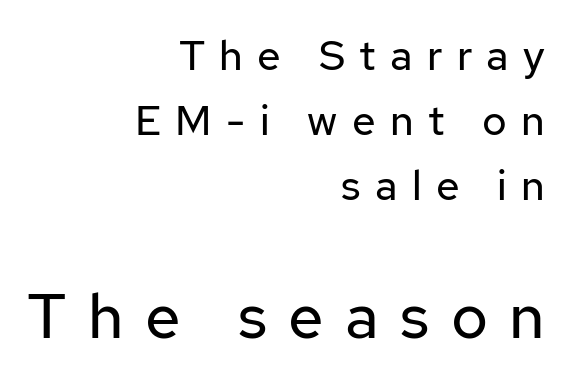
The rag falls on the left side of this text block. Think of a printed novel: that variable character pitch is what you see here. Evenly set lines give the paragraph a standard silhouette. In terms of letterspacing, this is a distinctly airy, spread setting.
